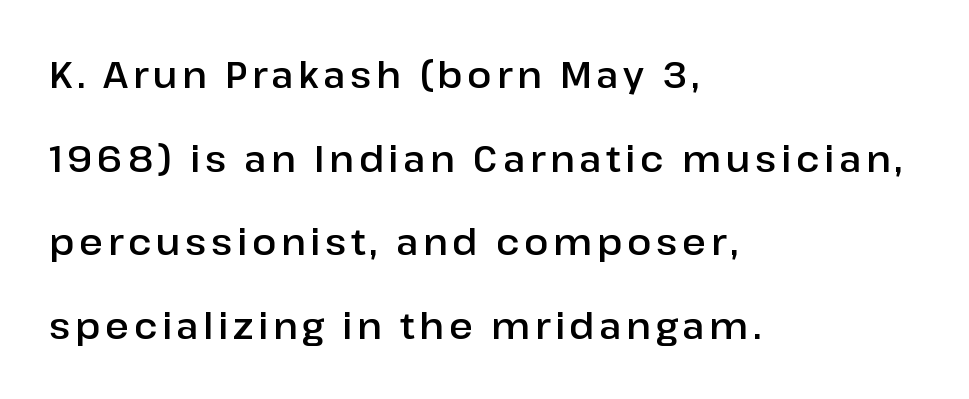
The designer went with a sans here, leaving each stem footless. When letters stand straight like this, we call the style roman or upright. Beneath every word, the page is bare. The rendering uses natural spacing where letterforms have individual widths. A classic flush-left, rag-right setting is used for this passage.
